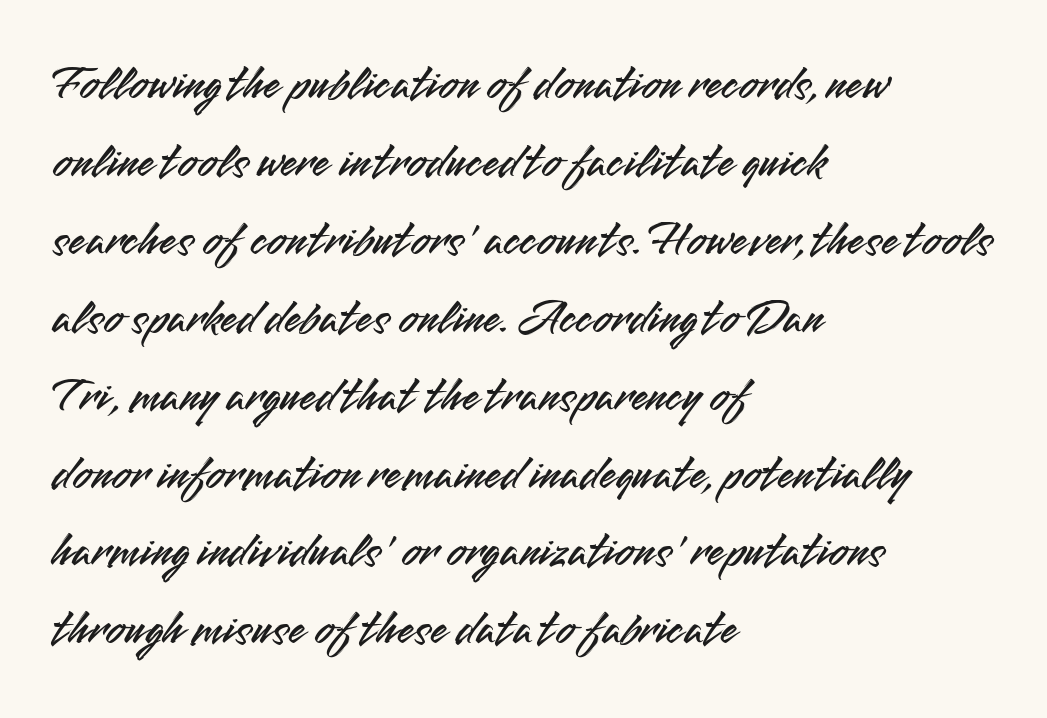
The image shows 49 px sans-serif type; set left-aligned, normal line spacing (1.59x), normal letter spacing, not underlined; medium stroke contrast and a small x-height.
